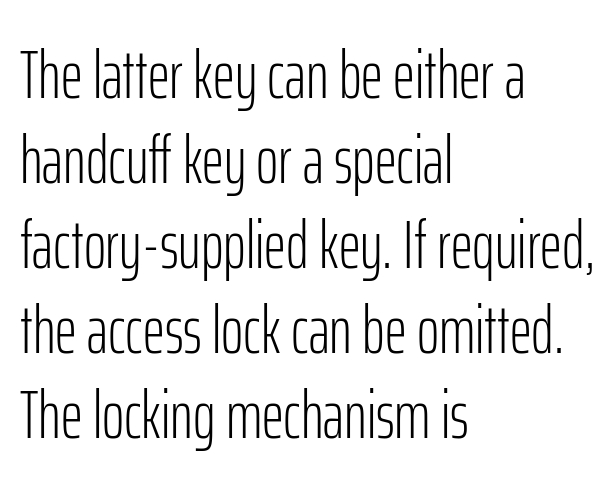
Honestly, there is no underline to notice here at all. A roman cut, with each character standing at attention. Nothing unusual about the tracking: characters are spaced as the font intends. Each line starts at the same left margin while the right side varies. The rendering uses natural spacing where letterforms have individual widths. This is sans-serif lettering, the kind often seen on screens and signage.
